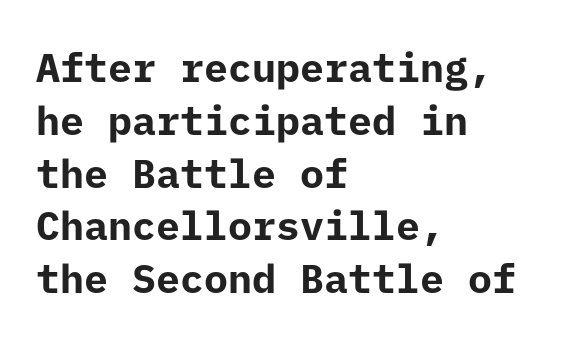
Q: Is the text bold? A: Yes.
Q: Is the text italic (slanted)? A: No, it is upright.
Q: Is the typeface a serif or a sans-serif typeface? A: Sans-serif.
Q: Is the text underlined? A: No.
Q: How is the paragraph aligned? A: Left-aligned.
Q: Is the spacing between letters normal or unusually wide? A: Normal.
Q: Is the spacing between lines tight, normal or loose? A: Normal.
Q: Width (condensed, normal, or wide)? A: Normal.
Q: Stroke contrast? A: Low.
Q: x-height? A: Medium.
